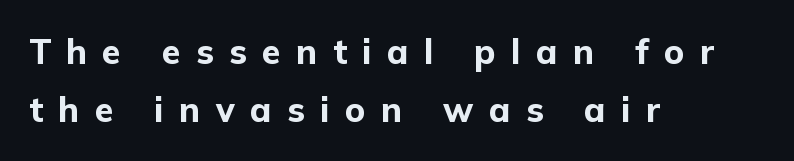
The image shows 34 px bold sans-serif type, upright; set left-aligned, line spacing 1.71x, unusually wide letter spacing (+0.46 em), not underlined; low stroke contrast and a medium x-height.
